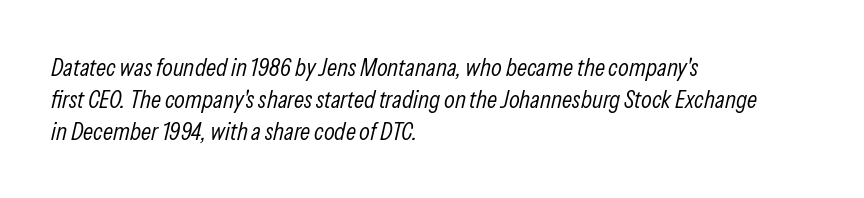
Is the block centered? No — it sits flush against the left margin. The passage shown is not underscored anywhere. Tracking value appears to be zero — textbook default spacing. This sample uses an oblique cut, with every glyph tilted off the vertical.
